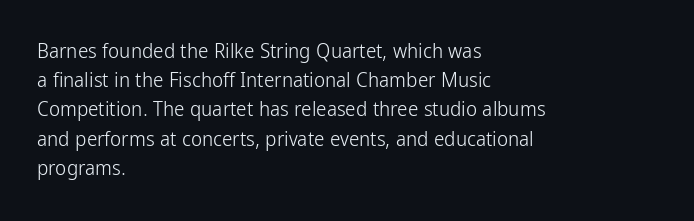
The image shows 21 px text type, upright; set left-aligned, normal line spacing (1.39x), normal letter spacing, not underlined.
